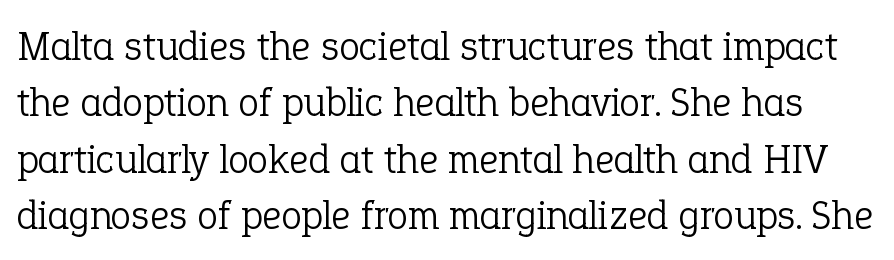
Designer's note — italics off, roman on. Counters stay open thanks to moderate or lighter strokes. This rendering leaves character spacing at its baseline value. The zone under the glyphs is completely vacant. The face used here is proportionally spaced, like ordinary book or web type.
